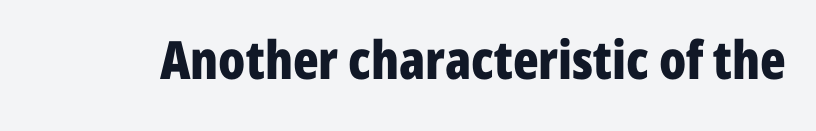
{"serif": "no", "italic": "no", "bold": "yes", "weight": "bold", "width": "condensed", "stroke_contrast": "low", "x_height": "medium", "monospaced": "no", "underline": "no", "letter_spacing": "normal", "letter_spacing_em": 0.0, "glyph_px": 53}
